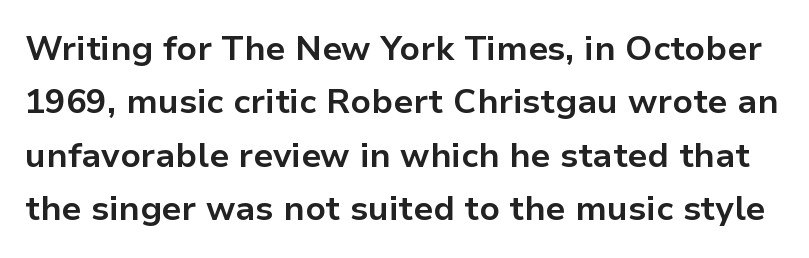
Q: Is the text bold? A: Yes.
Q: Is the text italic (slanted)? A: No, it is upright.
Q: Is the typeface a serif or a sans-serif typeface? A: Sans-serif.
Q: Is the text underlined? A: No.
Q: Is the spacing between letters normal or unusually wide? A: Normal.
Q: Is the spacing between lines tight, normal or loose? A: Normal.
Q: Width (condensed, normal, or wide)? A: Normal.
Q: Stroke contrast? A: Low.
Q: x-height? A: Medium.
Q: Monospaced? A: No.
